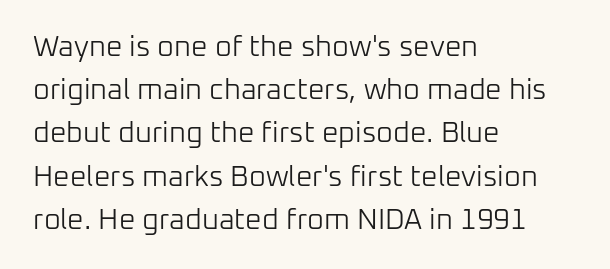
The image shows 29 px light sans-serif type, upright; set left-aligned, normal line spacing (1.49x), normal letter spacing, not underlined; low stroke contrast and a medium x-height.
